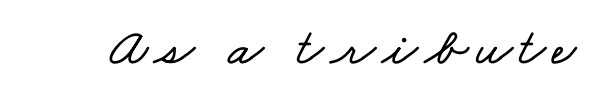
Is this a fixed-width face? No — the glyphs have proportional, varying widths. Check under the words: just untouched page.
